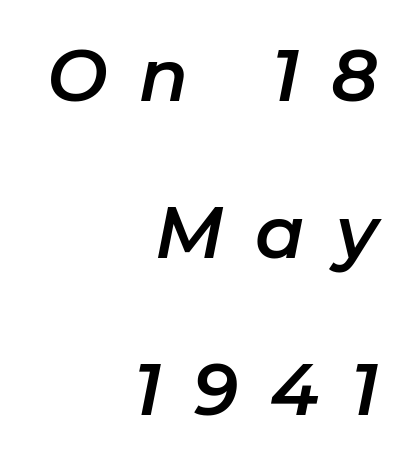
Would a proofreader flag this as italicized? Yes. Display-style spreading of the glyphs; the letterfit is very open. Is the block centered? No — it sits flush against the right margin. Descender tails drop into unmarked territory.
